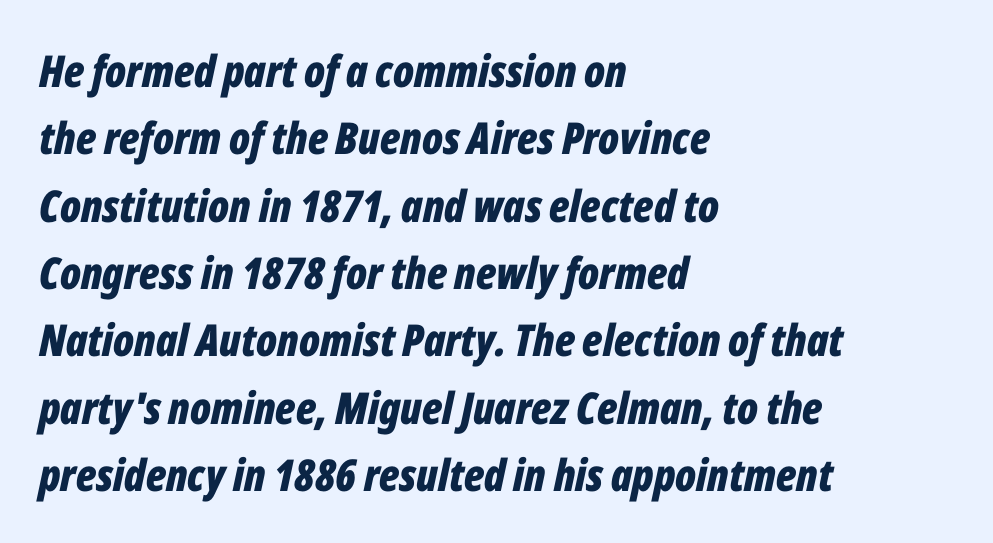
Here the glyphs are tracked normally, forming tight word shapes. This rendering uses left alignment, leaving the right contour irregular. What weight is shown? A full bold with thick strokes. Tall strokes in this sample are angled rather than plumb.
